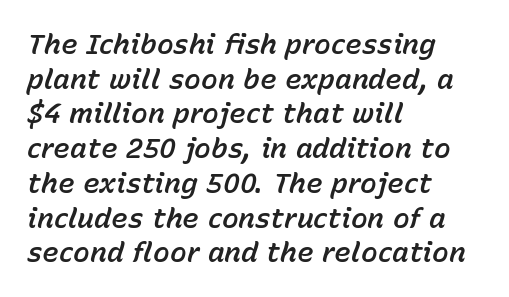
{"italic": "yes", "lean": "right", "slant_degrees": 15, "width": "normal", "stroke_contrast": "low", "x_height": "medium", "monospaced": "no", "underline": "no", "align": "left", "line_spacing_ratio": 1.24, "letter_spacing": "normal", "letter_spacing_em": 0.0, "glyph_px": 28}
